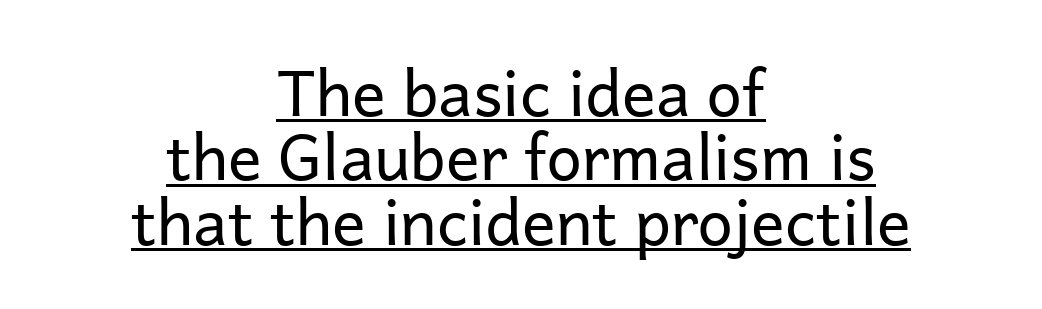
The image shows 63 px regular-weight sans-serif type, upright; set centered, tight line spacing (1.02x), normal letter spacing, underlined; low stroke contrast and a medium x-height.
